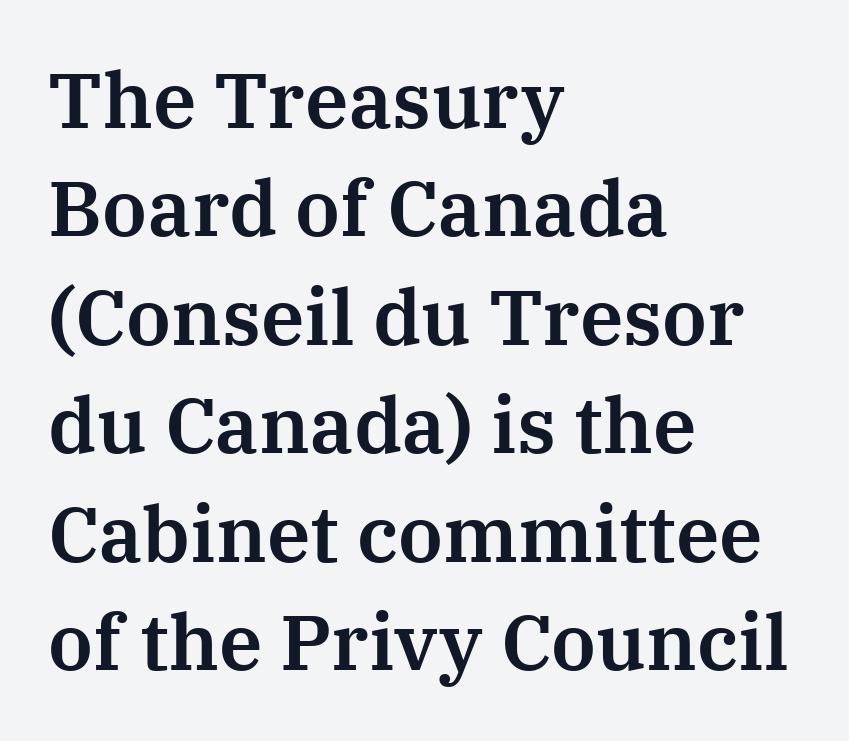
The glyphs are unaccompanied by any horizontal stroke below them. Each line starts at the same left margin while the right side varies. The leading is moderate, giving the passage an even texture. You could not count columns in this text — the font is proportionally spaced. Unlike a clean sans, this face finishes its strokes with serifs. Default kerning and tracking; the words read as compact shapes.
